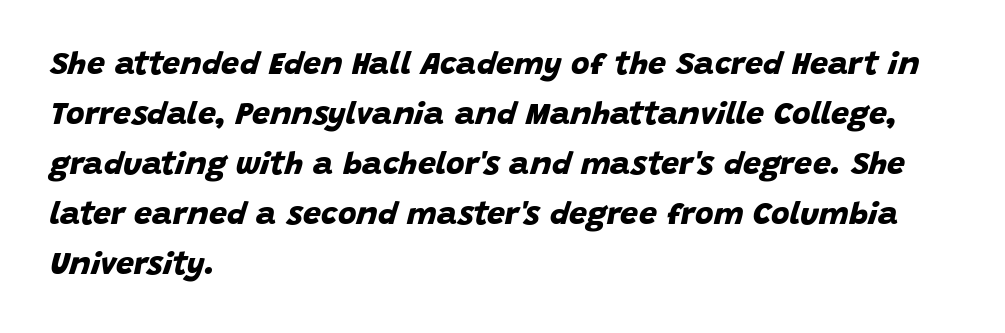
Q: Is the text bold? A: Yes.
Q: Is the typeface a serif or a sans-serif typeface? A: Sans-serif.
Q: Is the text underlined? A: No.
Q: How is the paragraph aligned? A: Left-aligned.
Q: Is the spacing between letters normal or unusually wide? A: Normal.
Q: Is the spacing between lines tight, normal or loose? A: Normal.
Q: Width (condensed, normal, or wide)? A: Normal.
Q: Stroke contrast? A: Low.
Q: x-height? A: Large.
Q: Monospaced? A: No.
